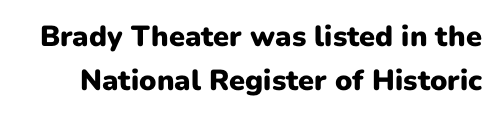
{"serif": "no", "italic": "no", "bold": "yes", "weight": "heavy", "width": "normal", "stroke_contrast": "low", "x_height": "medium", "monospaced": "no", "underline": "no", "line_spacing": "normal", "line_spacing_ratio": 1.53, "letter_spacing": "normal", "letter_spacing_em": 0.0, "glyph_px": 29}
